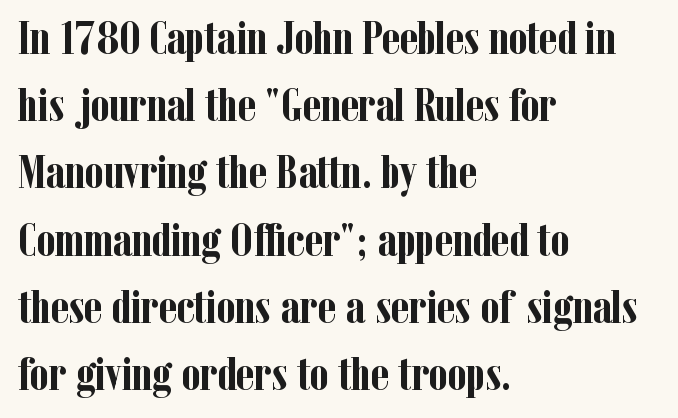
Q: Is the text bold? A: Yes.
Q: Is the text italic (slanted)? A: No, it is upright.
Q: Is the typeface a serif or a sans-serif typeface? A: Serif.
Q: Is the text underlined? A: No.
Q: How is the paragraph aligned? A: Left-aligned.
Q: Is the spacing between letters normal or unusually wide? A: Normal.
Q: Is the spacing between lines tight, normal or loose? A: Normal.
Q: Width (condensed, normal, or wide)? A: Condensed.
Q: Stroke contrast? A: Low.
Q: x-height? A: Medium.
Q: Monospaced? A: No.
